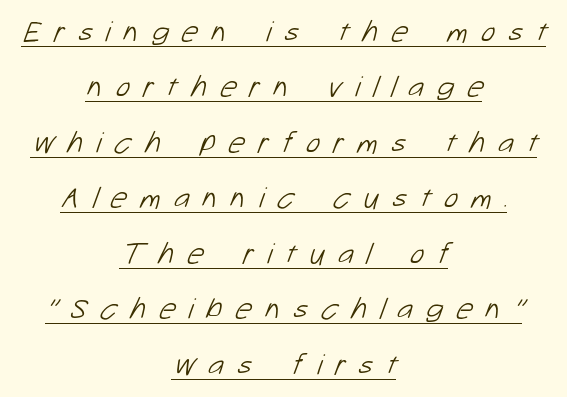
Q: Is the text bold? A: No.
Q: Is the typeface a serif or a sans-serif typeface? A: Sans-serif.
Q: Is the text underlined? A: Yes.
Q: How is the paragraph aligned? A: Centered.
Q: Is the spacing between letters normal or unusually wide? A: Unusually wide.
Q: Width (condensed, normal, or wide)? A: Normal.
Q: Stroke contrast? A: Low.
Q: x-height? A: Medium.
Q: Monospaced? A: No.
